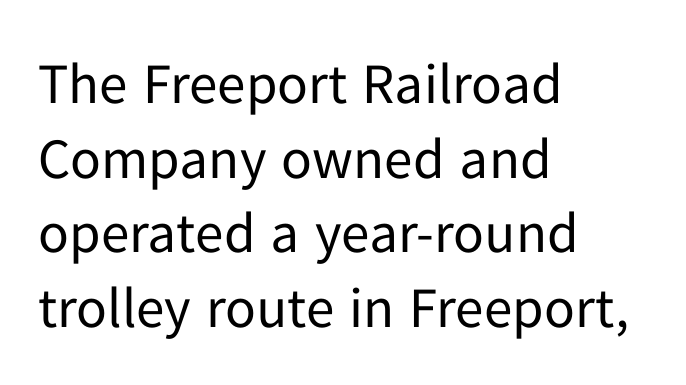
Honestly, the row spacing looks completely unremarkable. Layout note: lines flush left. The area under the type is left untouched. Character widths vary here, with narrow letters taking less room than wide ones. Characters remain perfectly vertical along every line.
